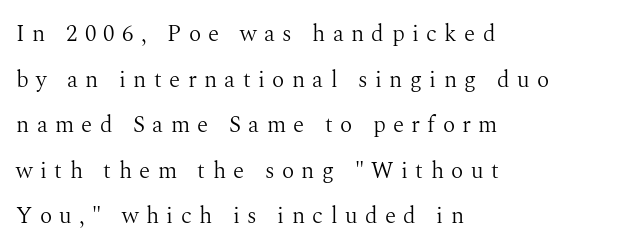
The image shows 23 px text type, upright; set left-aligned, loose line spacing (1.98x), unusually wide letter spacing (+0.32 em), not underlined.
